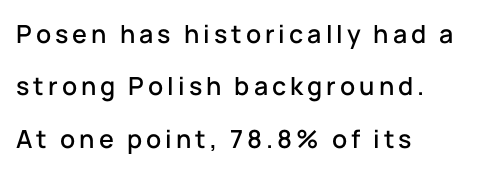
The image shows 25 px text type, upright; set left-aligned, loose line spacing (2.1x), not underlined.
